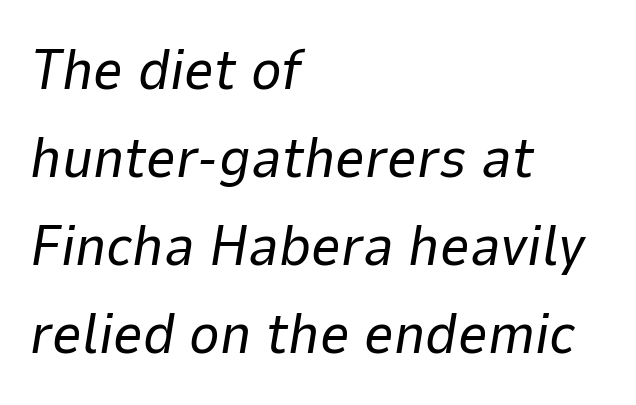
The area under the type is left untouched. Each letter keeps its own natural width here, so spacing adapts to shape. Regular leading. Left-aligned paragraph, ragged on the right. Observe the ordinary spacing: letters are neighbours, not strangers. Notice how the stems are inclined rather than vertical — that's the hallmark of italics.
